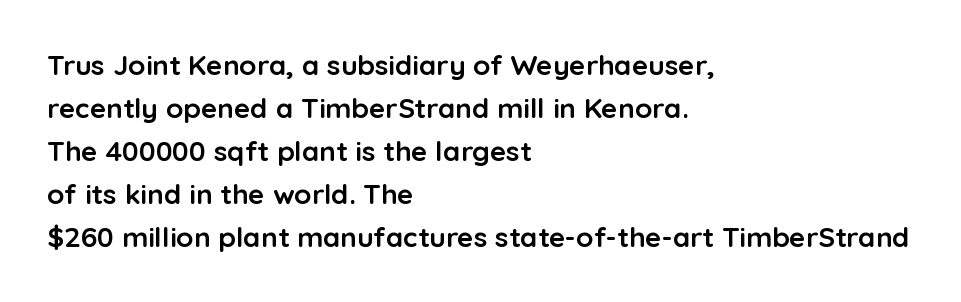
Q: Is the text bold? A: Yes.
Q: Is the text italic (slanted)? A: No, it is upright.
Q: Is the typeface a serif or a sans-serif typeface? A: Sans-serif.
Q: Is the text underlined? A: No.
Q: How is the paragraph aligned? A: Left-aligned.
Q: Is the spacing between letters normal or unusually wide? A: Normal.
Q: Is the spacing between lines tight, normal or loose? A: Normal.
Q: Width (condensed, normal, or wide)? A: Normal.
Q: Stroke contrast? A: Low.
Q: x-height? A: Medium.
Q: Monospaced? A: No.
